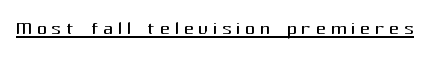
The image shows 25 px text type, upright; set underlined.
